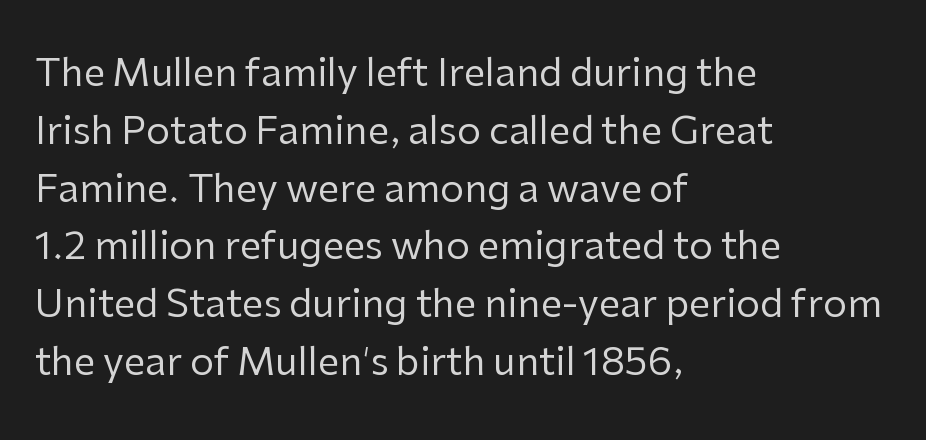
Q: Is the text bold? A: No.
Q: Is the text italic (slanted)? A: No, it is upright.
Q: Is the typeface a serif or a sans-serif typeface? A: Sans-serif.
Q: Is the text underlined? A: No.
Q: How is the paragraph aligned? A: Left-aligned.
Q: Is the spacing between letters normal or unusually wide? A: Normal.
Q: Is the spacing between lines tight, normal or loose? A: Normal.
Q: Width (condensed, normal, or wide)? A: Normal.
Q: Stroke contrast? A: Low.
Q: x-height? A: Medium.
Q: Monospaced? A: No.
